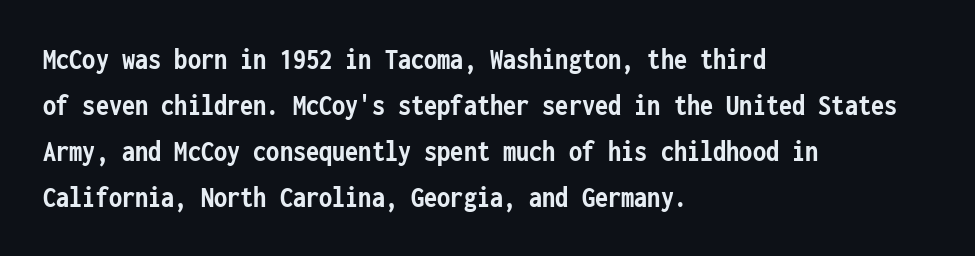
Q: Is the text bold? A: Yes.
Q: Is the text italic (slanted)? A: No, it is upright.
Q: Is the typeface a serif or a sans-serif typeface? A: Sans-serif.
Q: Is the text underlined? A: No.
Q: How is the paragraph aligned? A: Left-aligned.
Q: Is the spacing between letters normal or unusually wide? A: Normal.
Q: Is the spacing between lines tight, normal or loose? A: Normal.
Q: Width (condensed, normal, or wide)? A: Condensed.
Q: Stroke contrast? A: Low.
Q: x-height? A: Medium.
Q: Monospaced? A: Yes.
